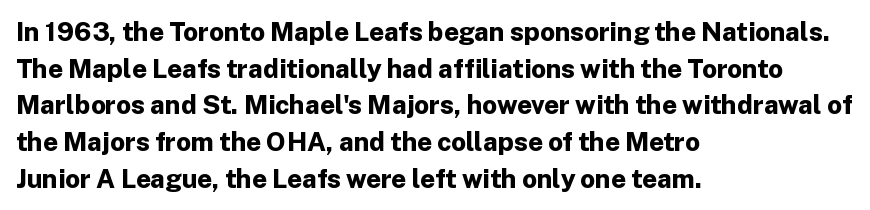
Q: Is the text bold? A: Yes.
Q: Is the text italic (slanted)? A: No, it is upright.
Q: Is the text underlined? A: No.
Q: How is the paragraph aligned? A: Left-aligned.
Q: Is the spacing between letters normal or unusually wide? A: Normal.
Q: Is the spacing between lines tight, normal or loose? A: Normal.
